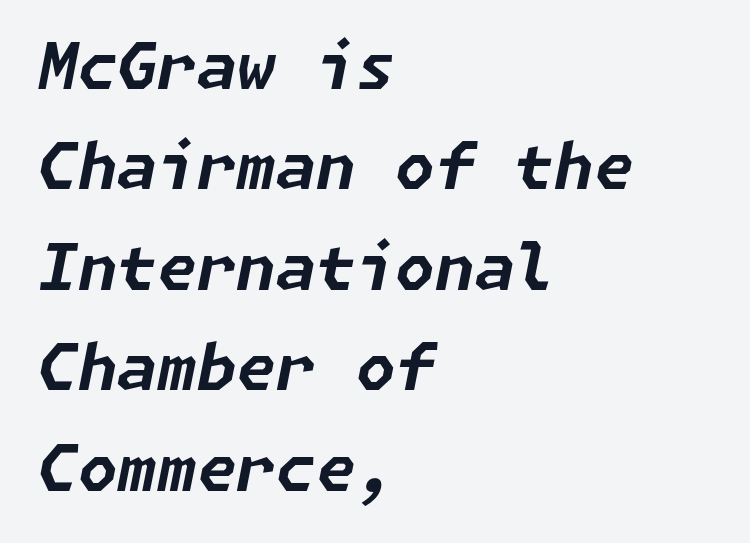
{"italic": "yes", "lean": "right", "slant_degrees": 11, "bold": "yes", "weight": "bold", "width": "normal", "stroke_contrast": "low", "x_height": "medium", "underline": "no", "align": "left", "line_spacing": "normal", "line_spacing_ratio": 1.57, "letter_spacing": "normal", "letter_spacing_em": 0.0, "glyph_px": 64}
